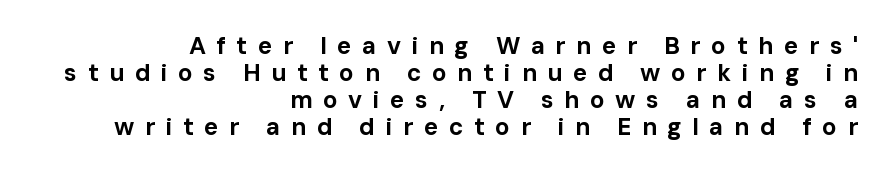
{"italic": "no", "bold": "yes", "underline": "no", "align": "right", "line_spacing": "tight", "line_spacing_ratio": 1.13, "letter_spacing": "wide", "letter_spacing_em": 0.44, "glyph_px": 24}
